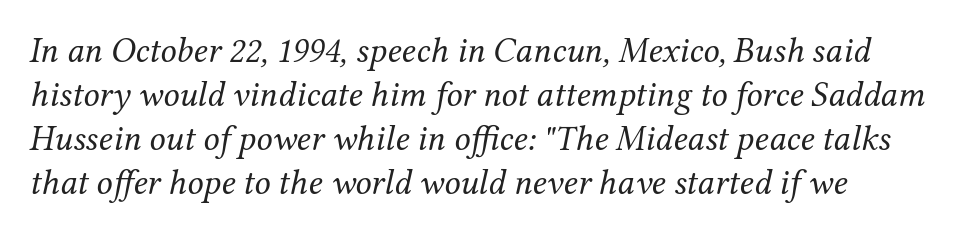
{"serif": "yes", "italic": "yes", "lean": "right", "slant_degrees": 12, "bold": "no", "weight": "regular", "width": "normal", "stroke_contrast": "medium", "x_height": "medium", "monospaced": "no", "underline": "no", "line_spacing_ratio": 1.22, "letter_spacing": "normal", "letter_spacing_em": 0.0, "glyph_px": 36}
